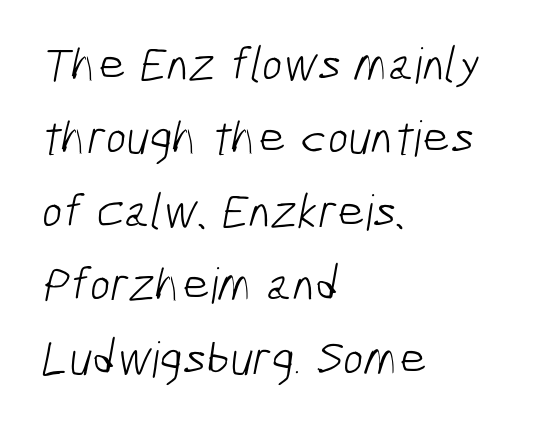
Do the characters align in a grid? No, the font is proportional. Classification — sans serif. No extra tracking has been applied to these lines. Weight: in the light-to-regular range. Quick note: interline space is typical. Clear beneath every line of the passage.
